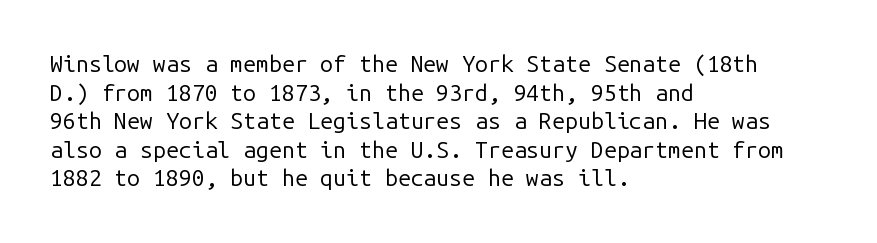
Beneath every word, the page is bare. On a weight scale, this lands at 450 or below. Look at the tracking — it's just the regular setting, nothing added. The typesetter chose a ragged-right arrangement here. Upright lettering throughout.
